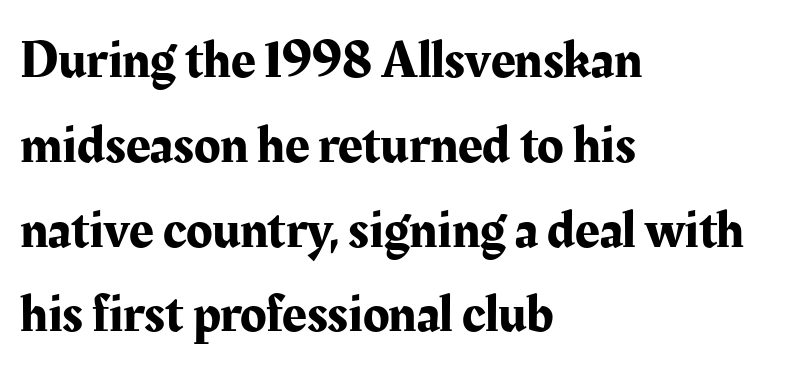
Characters follow at the spacing the type designer built in. The letters carry serifs — small finishing strokes at the ends of their stems. The passage shown stacks its lines at a standard gap. Line beginnings align vertically; line endings do not. Each letter keeps its own natural width here, so spacing adapts to shape. Posture: straight, roman, zero tilt.
